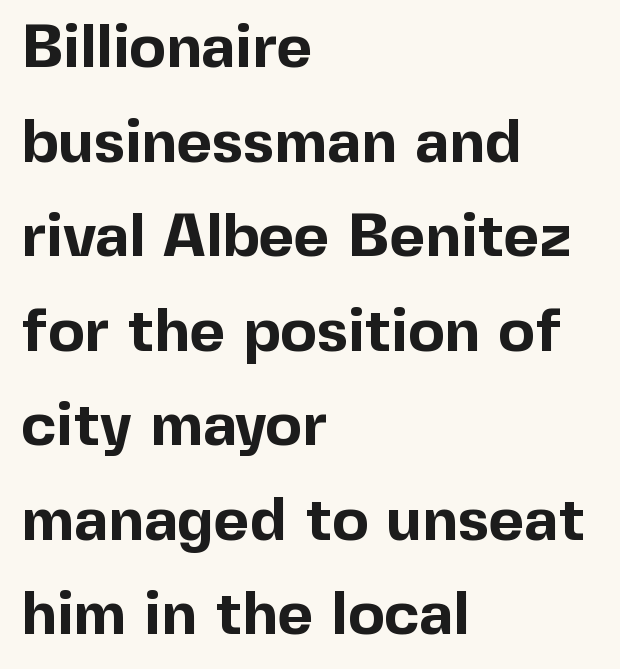
Q: Is the text bold? A: Yes.
Q: Is the text italic (slanted)? A: No, it is upright.
Q: Is the typeface a serif or a sans-serif typeface? A: Sans-serif.
Q: Is the text underlined? A: No.
Q: How is the paragraph aligned? A: Left-aligned.
Q: Is the spacing between letters normal or unusually wide? A: Normal.
Q: Is the spacing between lines tight, normal or loose? A: Normal.
Q: Width (condensed, normal, or wide)? A: Normal.
Q: x-height? A: Medium.
Q: Monospaced? A: No.
